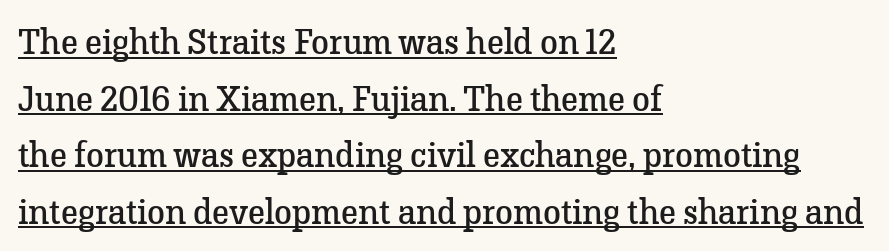
Q: Is the text bold? A: No.
Q: Is the text italic (slanted)? A: No, it is upright.
Q: Is the typeface a serif or a sans-serif typeface? A: Serif.
Q: Is the text underlined? A: Yes.
Q: How is the paragraph aligned? A: Left-aligned.
Q: Is the spacing between letters normal or unusually wide? A: Normal.
Q: Is the spacing between lines tight, normal or loose? A: Normal.
Q: Width (condensed, normal, or wide)? A: Normal.
Q: Stroke contrast? A: Low.
Q: x-height? A: Medium.
Q: Monospaced? A: No.
